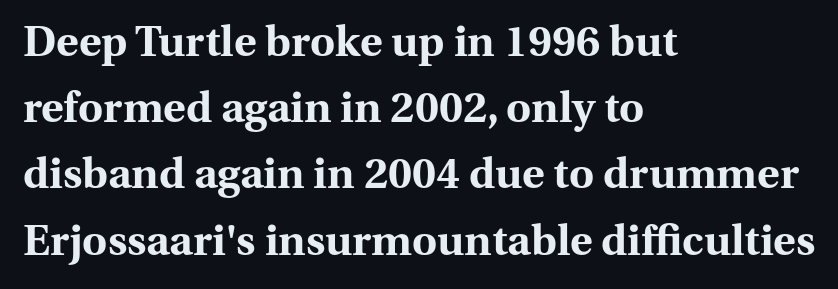
The image shows 43 px bold serif type, upright; set left-aligned, normal line spacing (1.54x), normal letter spacing, not underlined; medium stroke contrast and a medium x-height.
